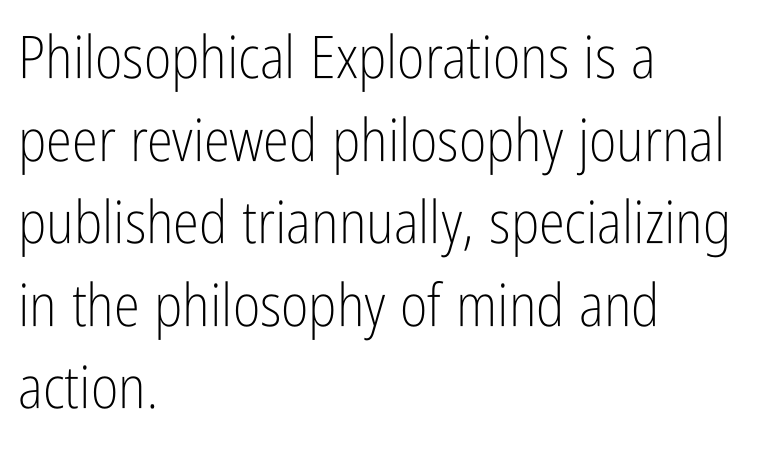
Q: Is the text bold? A: No.
Q: Is the text italic (slanted)? A: No, it is upright.
Q: Is the typeface a serif or a sans-serif typeface? A: Sans-serif.
Q: Is the text underlined? A: No.
Q: How is the paragraph aligned? A: Left-aligned.
Q: Is the spacing between letters normal or unusually wide? A: Normal.
Q: Is the spacing between lines tight, normal or loose? A: Normal.
Q: Width (condensed, normal, or wide)? A: Condensed.
Q: Stroke contrast? A: Low.
Q: x-height? A: Medium.
Q: Monospaced? A: No.
